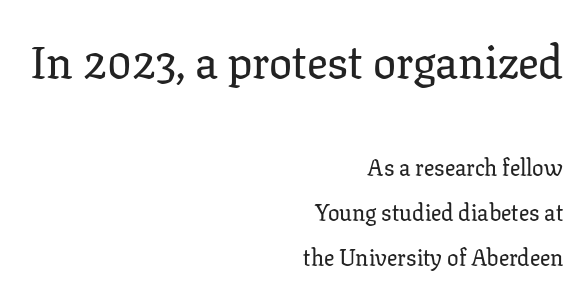
The image shows 46 px serif type, upright; set right-aligned, loose line spacing (1.95x), normal letter spacing, not underlined; the first (top) block is 2.0x larger; low stroke contrast and a medium x-height.
